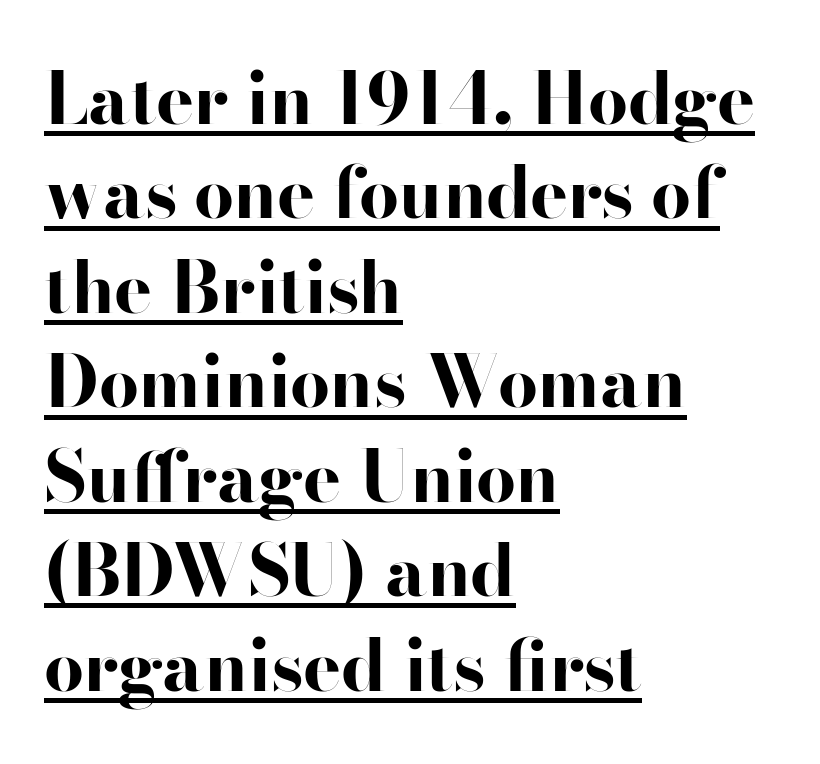
A student would call this left alignment; a typographer would say flush left, rag right. Does the type have serifs? No, each stem ends abruptly. Pretty heavy lettering here — definitely bold. Vertical spacing — default. Quick note: not italic, upright.
